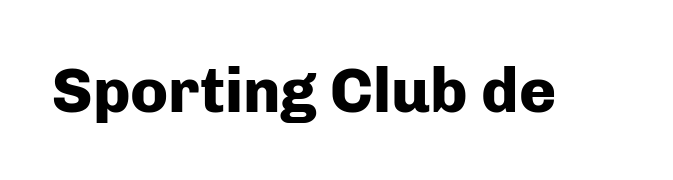
Q: Is the text bold? A: Yes.
Q: Is the text italic (slanted)? A: No, it is upright.
Q: Is the typeface a serif or a sans-serif typeface? A: Sans-serif.
Q: Is the text underlined? A: No.
Q: Is the spacing between letters normal or unusually wide? A: Normal.
Q: Width (condensed, normal, or wide)? A: Normal.
Q: Stroke contrast? A: Low.
Q: x-height? A: Medium.
Q: Monospaced? A: No.
